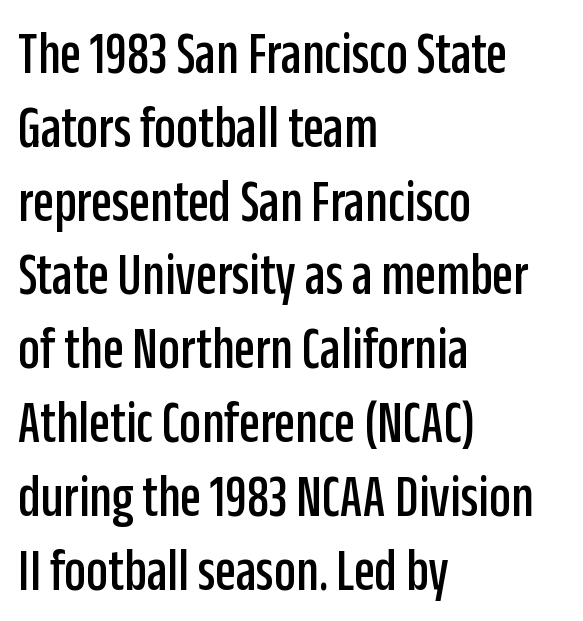
The rendering keeps characters at their native spacing. This is roman type, the default non-slanted kind. These lines stack with their left ends in a neat column. Does the type have serifs? No, each stem ends abruptly. Is this a fixed-width face? No — the glyphs have proportional, varying widths.
